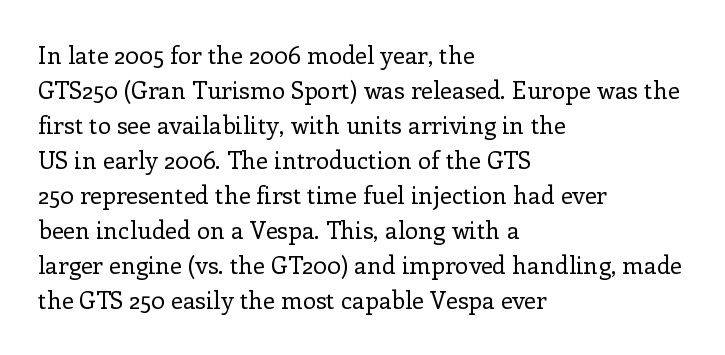
{"italic": "no", "bold": "no", "underline": "no", "align": "left", "line_spacing": "normal", "line_spacing_ratio": 1.46, "letter_spacing": "normal", "letter_spacing_em": 0.0, "glyph_px": 24}
